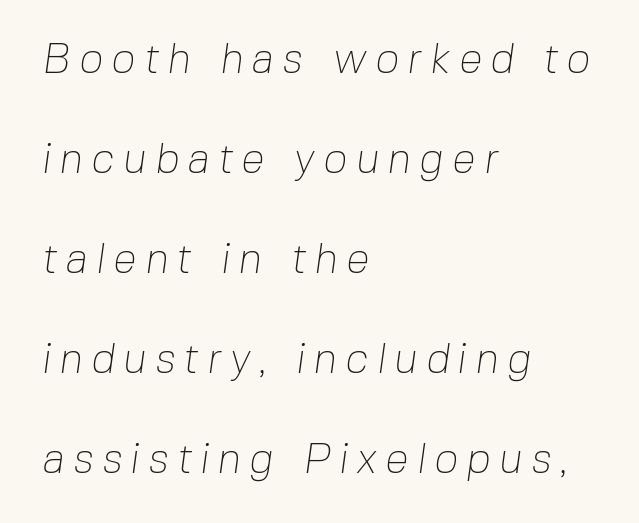
The image shows 42 px thin sans-serif type; set left-aligned, loose line spacing (2.38x), unusually wide letter spacing (+0.2 em), not underlined; low stroke contrast and a medium x-height.
